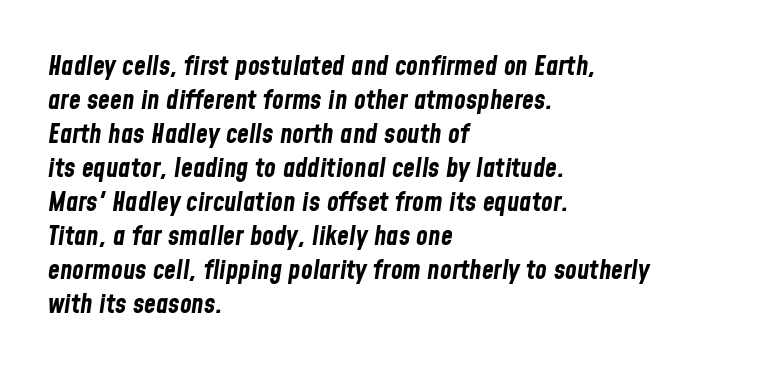
{"italic": "yes", "lean": "right", "slant_degrees": 8, "bold": "yes", "underline": "no", "align": "left", "line_spacing": "normal", "line_spacing_ratio": 1.26, "letter_spacing": "normal", "letter_spacing_em": 0.0, "glyph_px": 27}
